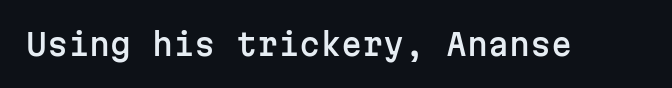
Q: Is the text italic (slanted)? A: No, it is upright.
Q: Is the typeface a serif or a sans-serif typeface? A: Sans-serif.
Q: Is the text underlined? A: No.
Q: Is the spacing between letters normal or unusually wide? A: Normal.
Q: Width (condensed, normal, or wide)? A: Normal.
Q: Stroke contrast? A: Low.
Q: x-height? A: Medium.
Q: Monospaced? A: Yes.
